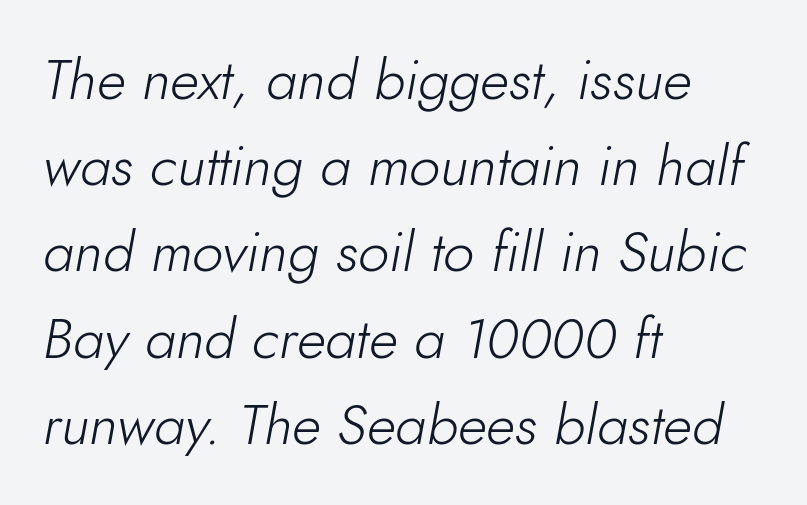
The typesetting does not lean heavy: it is not bold. Default kerning and tracking; the words read as compact shapes. Line beginnings align vertically; line endings do not. Compared with typical paragraphs, the rows here are spaced about the same. Underlining? Definitely not there.
